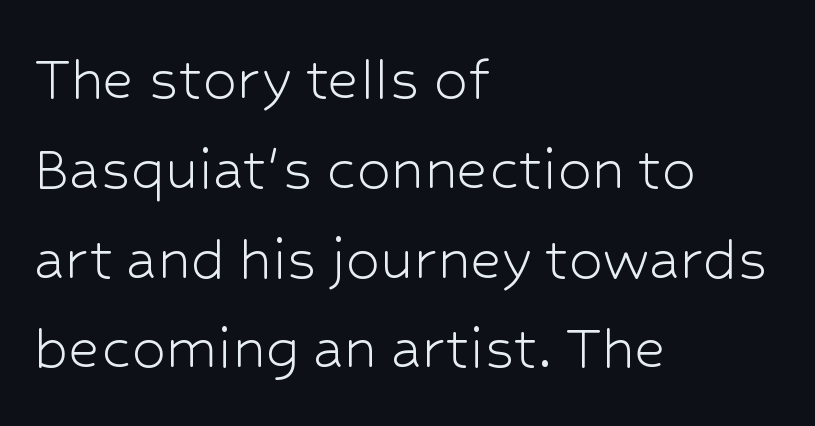
The image shows 68 px light sans-serif type, upright; set left-aligned, normal line spacing (1.32x), normal letter spacing, not underlined; low stroke contrast and a medium x-height.
